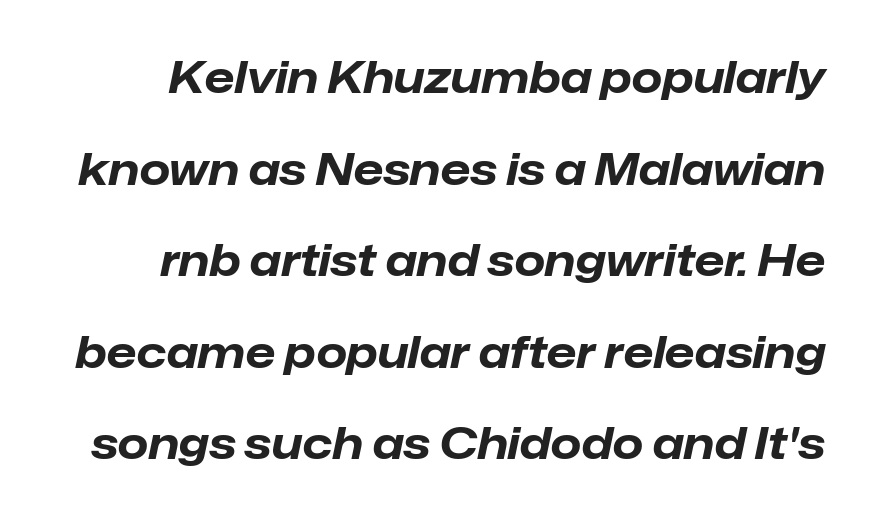
{"italic": "yes", "lean": "right", "slant_degrees": 12, "bold": "yes", "weight": "bold", "width": "normal", "stroke_contrast": "low", "x_height": "medium", "monospaced": "no", "underline": "no", "line_spacing": "loose", "line_spacing_ratio": 2.08, "letter_spacing": "normal", "letter_spacing_em": 0.0, "glyph_px": 44}
